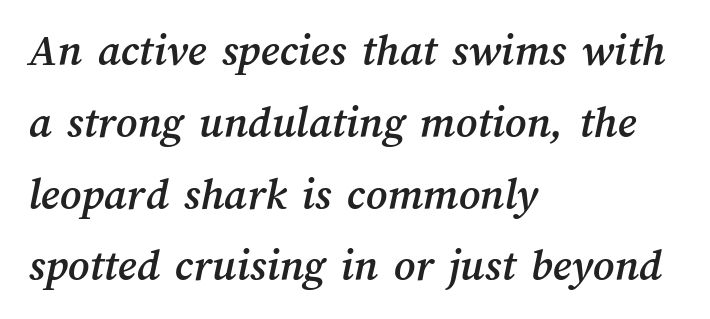
Type without underlining. There is no visible air inserted between adjacent glyphs. All the whitespace from short lines collects on the right. The passage shown stacks its lines at a standard gap. Character widths vary here, with narrow letters taking less room than wide ones.
